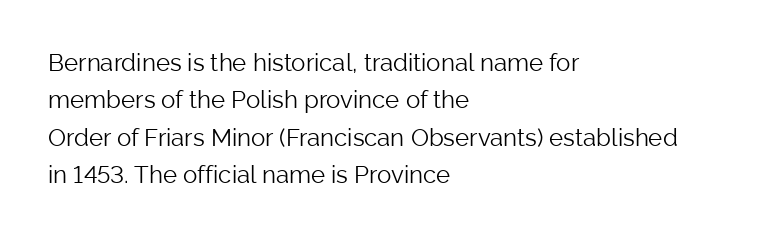
Q: Is the text bold? A: No.
Q: Is the text italic (slanted)? A: No, it is upright.
Q: Is the text underlined? A: No.
Q: How is the paragraph aligned? A: Left-aligned.
Q: Is the spacing between letters normal or unusually wide? A: Normal.
Q: Is the spacing between lines tight, normal or loose? A: Normal.
